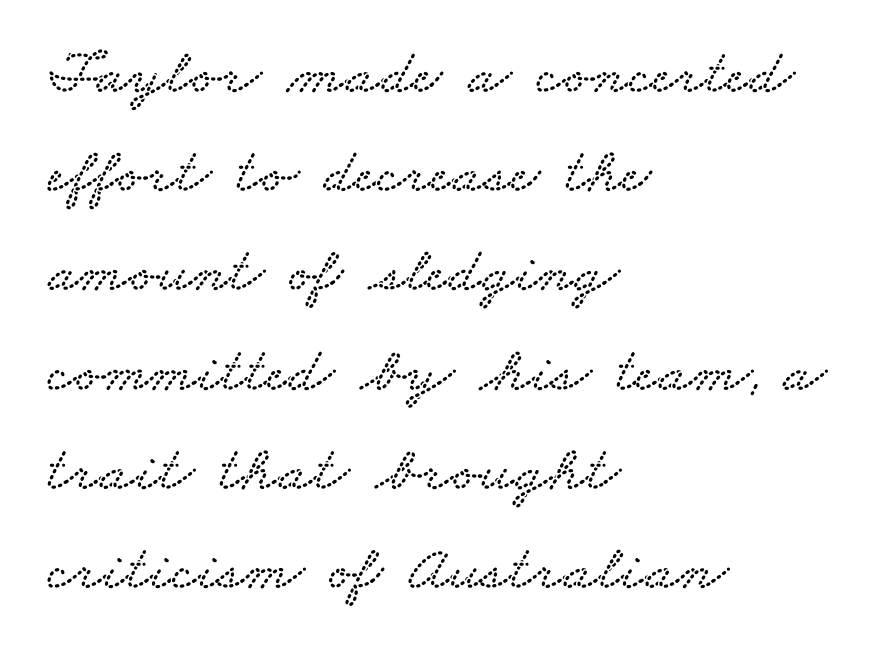
The image shows 64 px wide serif type; set left-aligned, normal line spacing (1.55x), normal letter spacing, not underlined; low stroke contrast and a small x-height.
